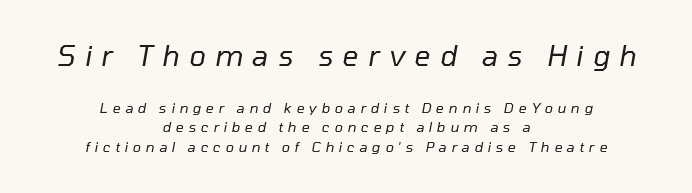
Quick note: interline space is typical. The passage shown has open, widely tracked lettering throughout. Two sizes are in play, and the larger belongs to the first block. Proportional: the letters do not fall into vertical columns. Underline: absent. The passage is arranged like a title page — every line centered.
